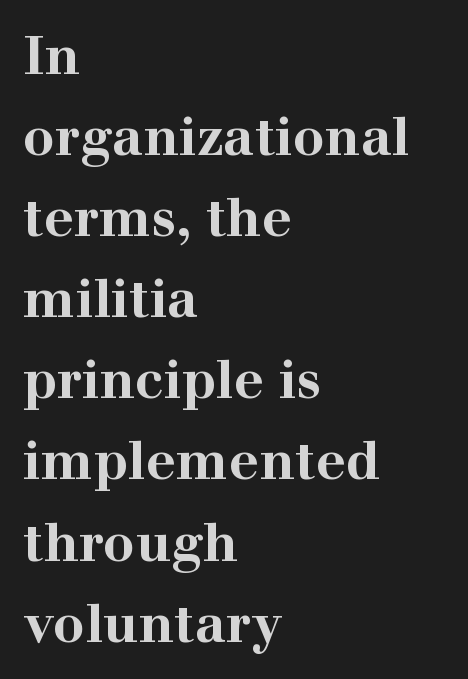
{"serif": "yes", "italic": "no", "bold": "yes", "weight": "bold", "width": "wide", "stroke_contrast": "high", "x_height": "medium", "monospaced": "no", "underline": "no", "align": "left", "line_spacing": "normal", "line_spacing_ratio": 1.53, "letter_spacing": "normal", "letter_spacing_em": 0.0, "glyph_px": 53}
